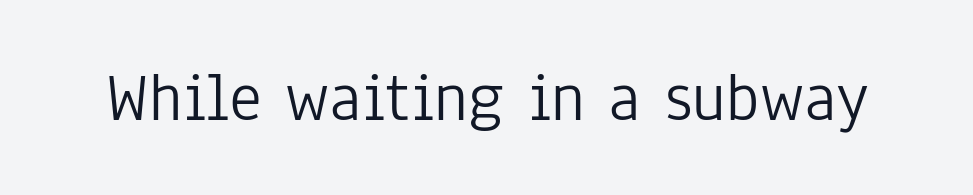
{"serif": "no", "italic": "no", "bold": "no", "weight": "light", "width": "condensed", "stroke_contrast": "low", "x_height": "medium", "monospaced": "no", "underline": "no", "letter_spacing": "normal", "letter_spacing_em": 0.0, "glyph_px": 70}
